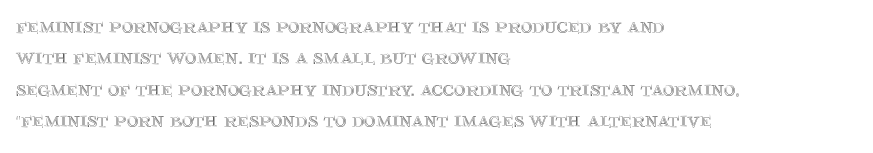
The image shows 22 px text type, upright; set left-aligned, normal line spacing (1.43x), normal letter spacing, not underlined.
